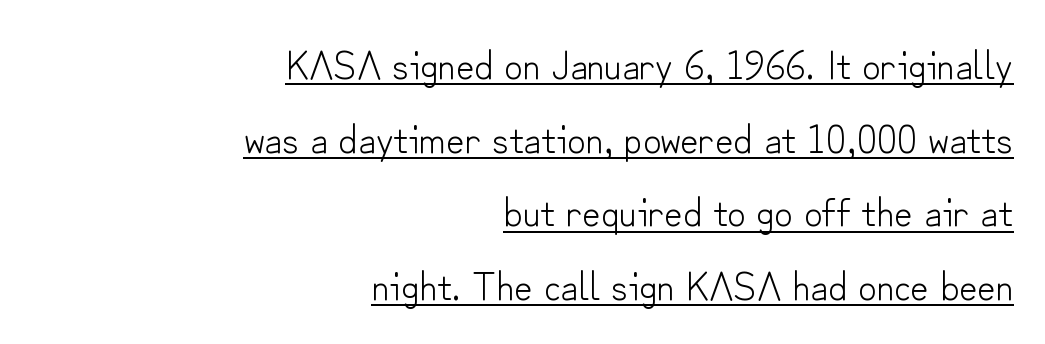
Q: Is the text bold? A: No.
Q: Is the text italic (slanted)? A: No, it is upright.
Q: Is the typeface a serif or a sans-serif typeface? A: Sans-serif.
Q: Is the text underlined? A: Yes.
Q: How is the paragraph aligned? A: Right-aligned.
Q: Is the spacing between letters normal or unusually wide? A: Normal.
Q: Width (condensed, normal, or wide)? A: Normal.
Q: Stroke contrast? A: Low.
Q: x-height? A: Small.
Q: Monospaced? A: No.
